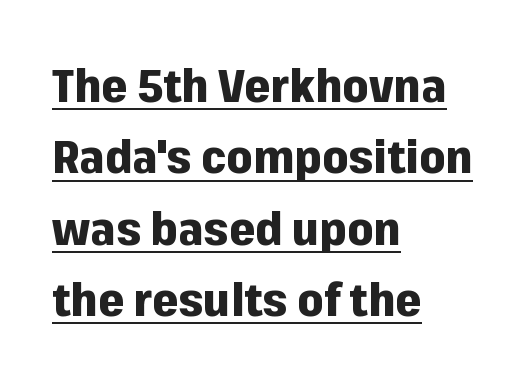
Caption: multi-line text, flush left, ragged right. Character widths vary here, with narrow letters taking less room than wide ones. The font is running at its bold setting. How would I describe the line gaps? Plain and ordinary. This is sans-serif lettering, the kind often seen on screens and signage. Underline: present.
